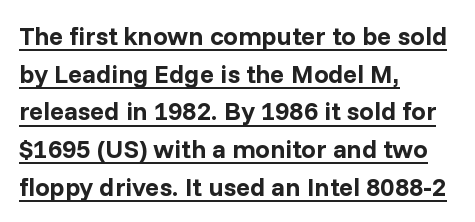
Q: Is the text bold? A: Yes.
Q: Is the text italic (slanted)? A: No, it is upright.
Q: Is the text underlined? A: Yes.
Q: How is the paragraph aligned? A: Left-aligned.
Q: Is the spacing between letters normal or unusually wide? A: Normal.
Q: Is the spacing between lines tight, normal or loose? A: Normal.
